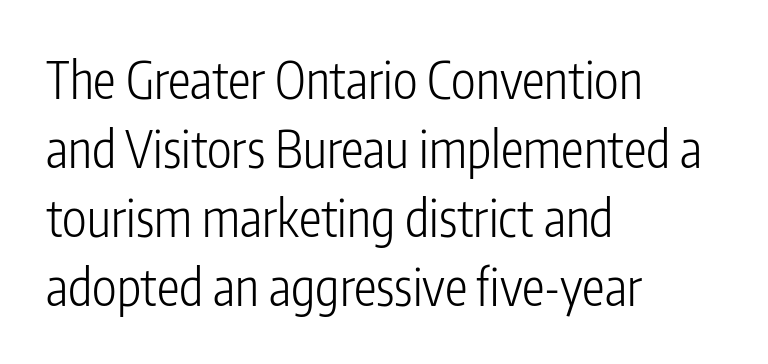
The image shows 51 px light, condensed sans-serif type, upright; set left-aligned, normal line spacing (1.35x), normal letter spacing, not underlined; low stroke contrast and a medium x-height.
